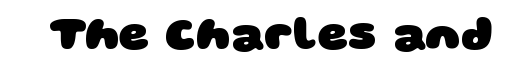
{"serif": "no", "bold": "yes", "weight": "heavy", "width": "wide", "stroke_contrast": "low", "x_height": "large", "monospaced": "no", "underline": "no", "letter_spacing": "normal", "letter_spacing_em": 0.0, "glyph_px": 47}
